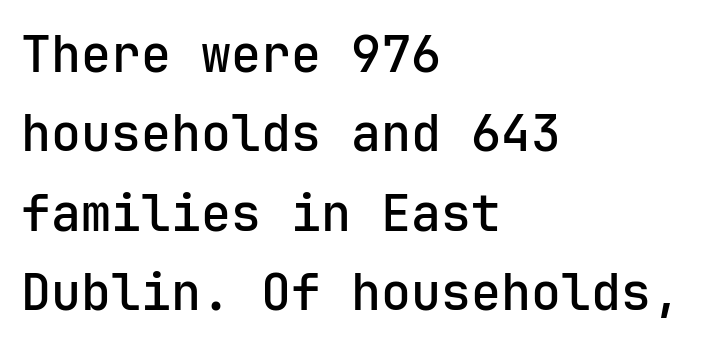
{"serif": "no", "italic": "no", "width": "normal", "stroke_contrast": "low", "x_height": "medium", "monospaced": "yes", "underline": "no", "align": "left", "line_spacing": "normal", "line_spacing_ratio": 1.59, "letter_spacing": "normal", "letter_spacing_em": 0.0, "glyph_px": 50}
